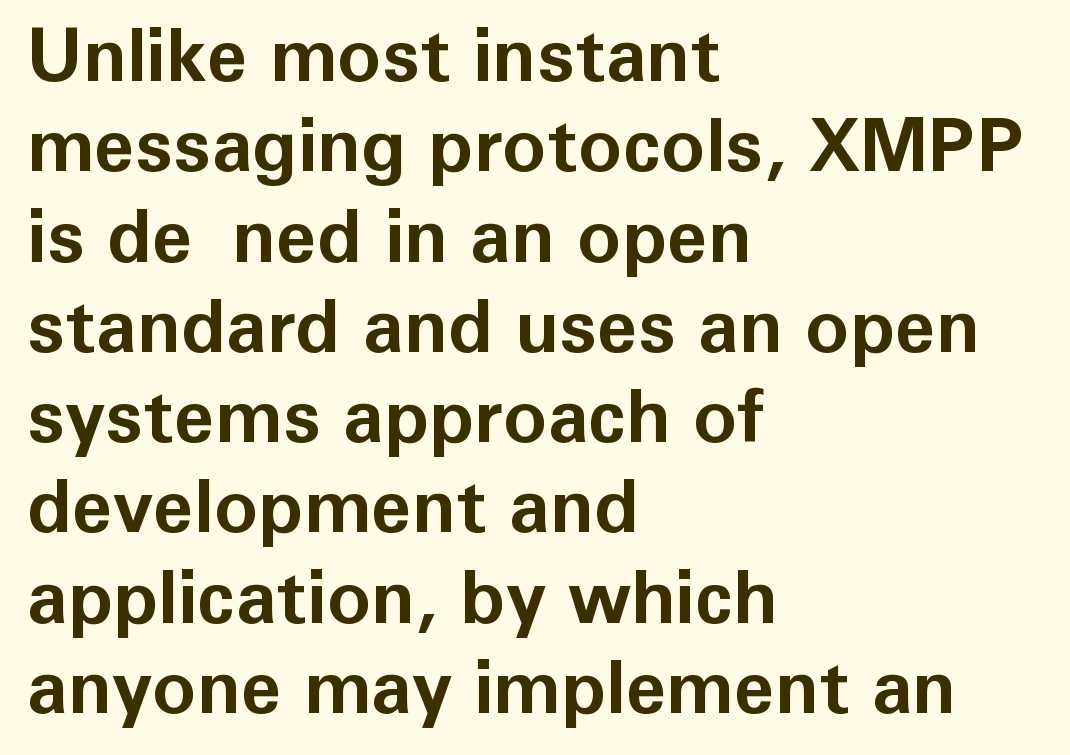
The type sits square on the baseline with zero lean. Note: no serifs on the glyphs. Students, this is bold: see how much ink each stroke carries. Here the designer chose a conventional face with non-uniform glyph widths.
